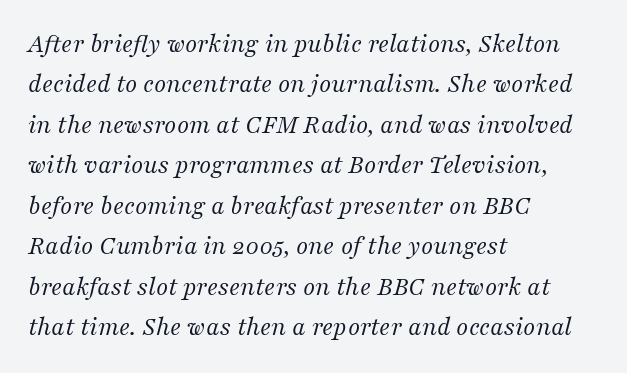
The image shows 27 px text type, italic (leaning right); set left-aligned, normal line spacing (1.5x), normal letter spacing, not underlined.
